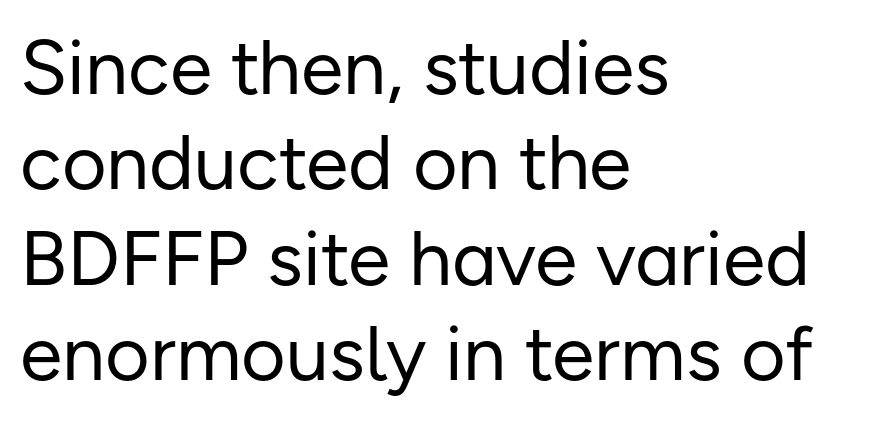
The image shows 77 px regular-weight sans-serif type, upright; set left-aligned, line spacing 1.24x, normal letter spacing, not underlined; low stroke contrast and a medium x-height.
